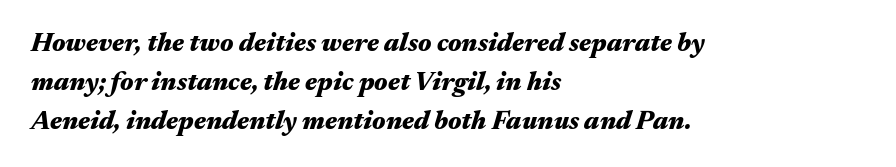
Characters are canted at an angle relative to the baseline's perpendicular. Line starts are locked; line ends wander. Successive baselines arrive at the customary interval. The rendering uses a bold face; every stroke is thick and dark.
